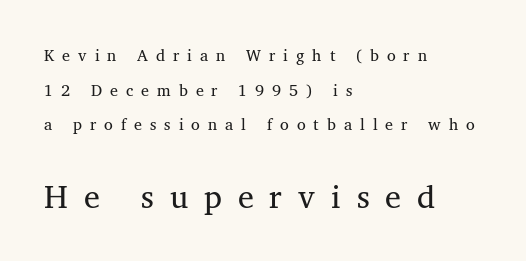
The image shows 32 px regular-weight serif type, upright; set left-aligned, loose line spacing (2.17x), unusually wide letter spacing (+0.5 em), not underlined; the second (bottom) block is 2.0x larger; medium stroke contrast and a medium x-height.
